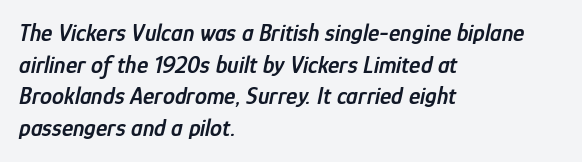
{"italic": "yes", "lean": "right", "slant_degrees": 12, "bold": "semi", "underline": "no", "align": "left", "line_spacing": "normal", "line_spacing_ratio": 1.32, "letter_spacing": "normal", "letter_spacing_em": 0.0, "glyph_px": 24}
